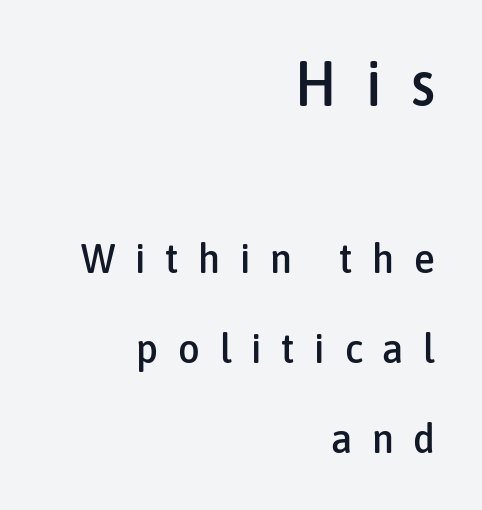
{"serif": "no", "italic": "no", "width": "condensed", "stroke_contrast": "low", "x_height": "medium", "monospaced": "no", "underline": "no", "align": "right", "line_spacing": "loose", "line_spacing_ratio": 2.15, "letter_spacing": "wide", "letter_spacing_em": 0.47, "larger_block": "first", "size_ratio": 1.5, "glyph_px": 63}
